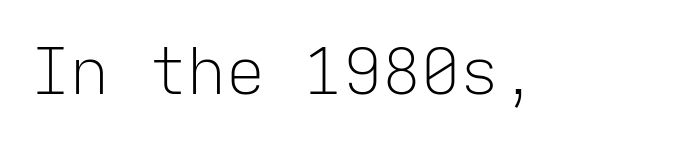
The image shows 65 px light sans-serif type, upright, monospaced; set normal letter spacing, not underlined; low stroke contrast and a medium x-height.
